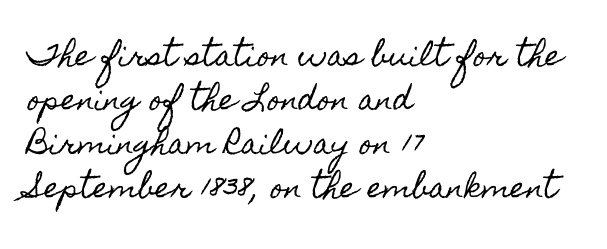
Q: Is the text italic (slanted)? A: Yes.
Q: Is the text underlined? A: No.
Q: How is the paragraph aligned? A: Left-aligned.
Q: Is the spacing between letters normal or unusually wide? A: Normal.
Q: Is the spacing between lines tight, normal or loose? A: Normal.
Q: Width (condensed, normal, or wide)? A: Condensed.
Q: x-height? A: Small.
Q: Monospaced? A: No.
